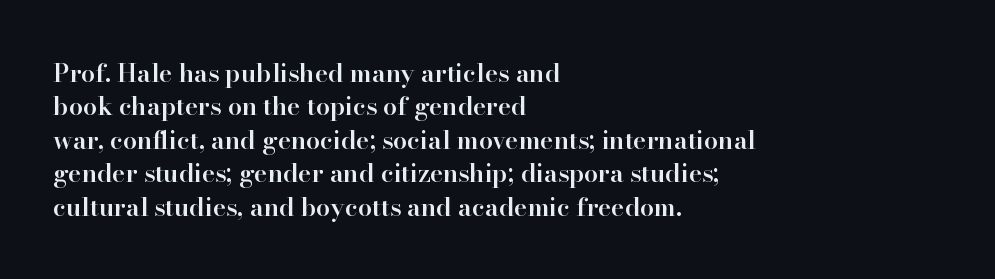
{"italic": "no", "bold": "semi", "underline": "no", "align": "left", "line_spacing": "normal", "line_spacing_ratio": 1.34, "letter_spacing": "normal", "letter_spacing_em": 0.0, "glyph_px": 25}
